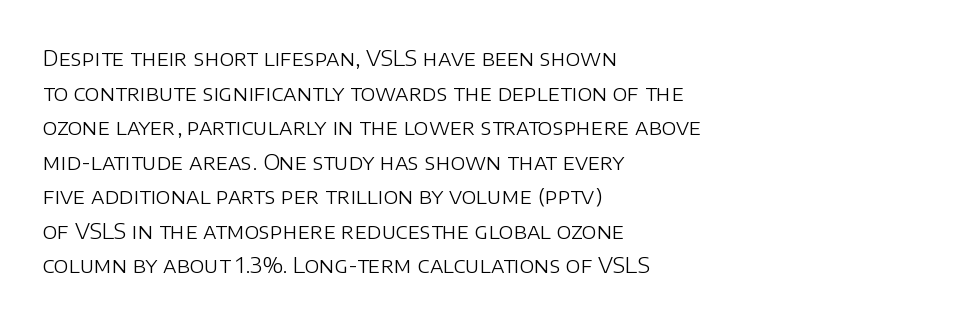
The image shows 22 px text type, upright; set left-aligned, normal line spacing (1.57x), normal letter spacing, not underlined.
